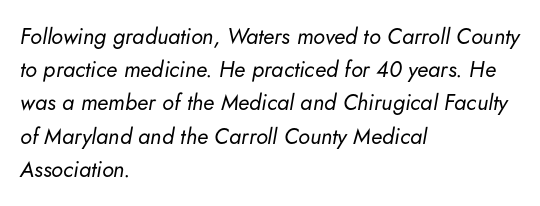
Q: Is the text bold? A: No.
Q: Is the text italic (slanted)? A: Yes, it leans right by about 5 degrees.
Q: Is the text underlined? A: No.
Q: How is the paragraph aligned? A: Left-aligned.
Q: Is the spacing between letters normal or unusually wide? A: Normal.
Q: Is the spacing between lines tight, normal or loose? A: Normal.
